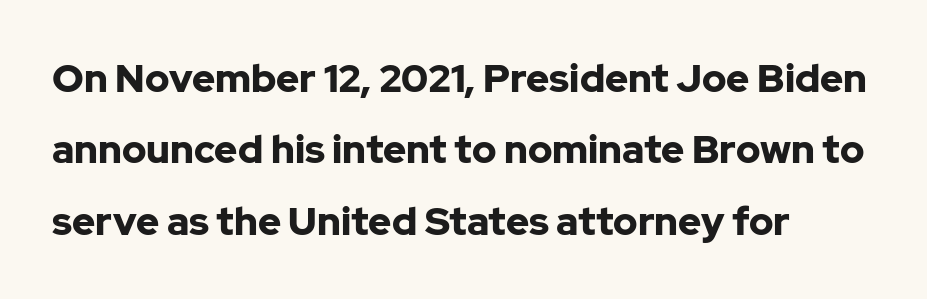
Q: Is the text bold? A: Yes.
Q: Is the text italic (slanted)? A: No, it is upright.
Q: Is the typeface a serif or a sans-serif typeface? A: Sans-serif.
Q: Is the text underlined? A: No.
Q: How is the paragraph aligned? A: Left-aligned.
Q: Is the spacing between letters normal or unusually wide? A: Normal.
Q: Width (condensed, normal, or wide)? A: Normal.
Q: Stroke contrast? A: Low.
Q: x-height? A: Medium.
Q: Monospaced? A: No.
